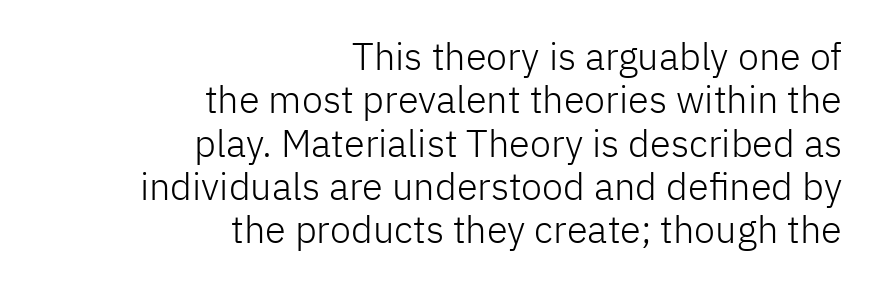
Q: Is the text bold? A: No.
Q: Is the text italic (slanted)? A: No, it is upright.
Q: Is the typeface a serif or a sans-serif typeface? A: Sans-serif.
Q: Is the text underlined? A: No.
Q: How is the paragraph aligned? A: Right-aligned.
Q: Is the spacing between letters normal or unusually wide? A: Normal.
Q: Is the spacing between lines tight, normal or loose? A: Tight.
Q: Width (condensed, normal, or wide)? A: Normal.
Q: Stroke contrast? A: Low.
Q: x-height? A: Medium.
Q: Monospaced? A: No.
